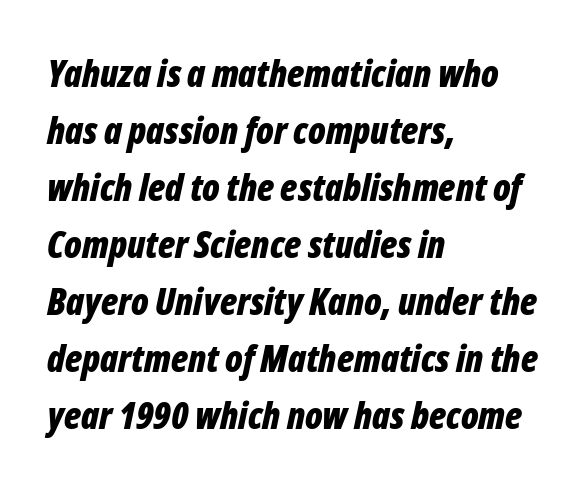
The image shows 37 px bold, condensed type, italic (leaning right); set left-aligned, normal line spacing (1.54x), normal letter spacing, not underlined; low stroke contrast and a medium x-height.
